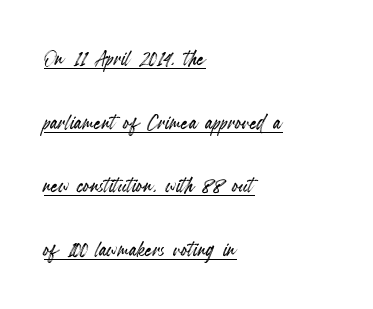
The rendered words wear a rule along their underside. Is there much room between lines? Yes — plenty of vertical air separates them. You could not count columns in this text — the font is proportionally spaced. Students, note that the glyphs here touch the page at normal intervals.
